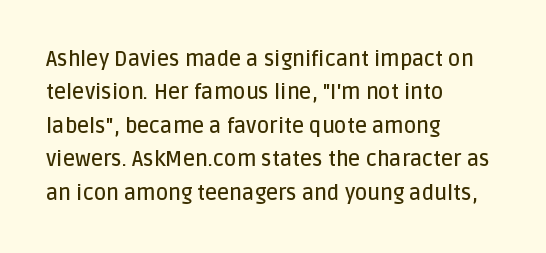
{"italic": "no", "bold": "semi", "underline": "no", "align": "left", "line_spacing": "normal", "line_spacing_ratio": 1.59, "letter_spacing": "normal", "letter_spacing_em": 0.0, "glyph_px": 21}
